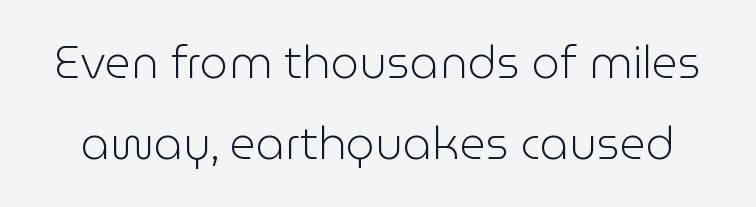
Q: Is the text bold? A: No.
Q: Is the text italic (slanted)? A: No, it is upright.
Q: Is the typeface a serif or a sans-serif typeface? A: Sans-serif.
Q: Is the text underlined? A: No.
Q: Is the spacing between letters normal or unusually wide? A: Normal.
Q: Width (condensed, normal, or wide)? A: Normal.
Q: Stroke contrast? A: Low.
Q: x-height? A: Medium.
Q: Monospaced? A: No.
